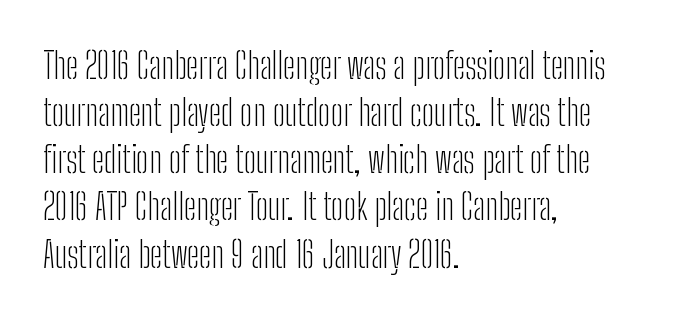
The image shows 36 px light, condensed sans-serif type, upright; set left-aligned, normal line spacing (1.31x), normal letter spacing, not underlined; low stroke contrast and a medium x-height.
